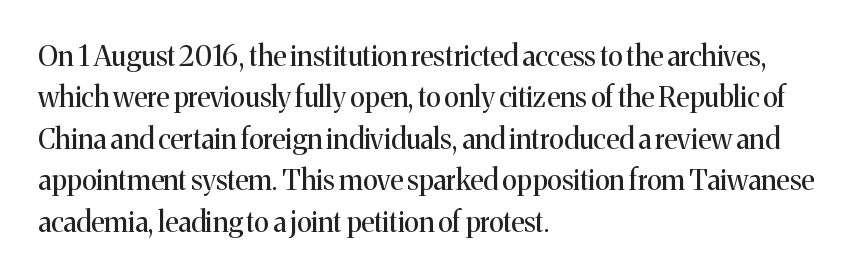
Q: Is the text bold? A: No.
Q: Is the text italic (slanted)? A: No, it is upright.
Q: Is the typeface a serif or a sans-serif typeface? A: Serif.
Q: Is the text underlined? A: No.
Q: How is the paragraph aligned? A: Left-aligned.
Q: Is the spacing between letters normal or unusually wide? A: Normal.
Q: Is the spacing between lines tight, normal or loose? A: Normal.
Q: Width (condensed, normal, or wide)? A: Normal.
Q: Stroke contrast? A: Medium.
Q: x-height? A: Medium.
Q: Monospaced? A: No.
